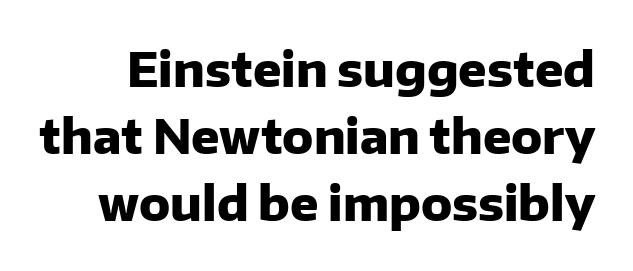
Q: Is the text bold? A: Yes.
Q: Is the text italic (slanted)? A: No, it is upright.
Q: Is the typeface a serif or a sans-serif typeface? A: Sans-serif.
Q: Is the text underlined? A: No.
Q: Is the spacing between letters normal or unusually wide? A: Normal.
Q: Is the spacing between lines tight, normal or loose? A: Normal.
Q: Width (condensed, normal, or wide)? A: Normal.
Q: Stroke contrast? A: Low.
Q: x-height? A: Medium.
Q: Monospaced? A: No.
